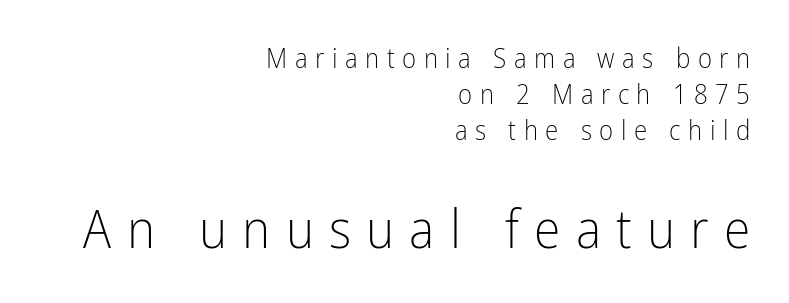
{"serif": "no", "italic": "no", "bold": "no", "weight": "light", "width": "condensed", "stroke_contrast": "low", "x_height": "medium", "monospaced": "no", "underline": "no", "align": "right", "line_spacing": "normal", "line_spacing_ratio": 1.33, "letter_spacing": "wide", "letter_spacing_em": 0.28, "larger_block": "second", "size_ratio": 2.0, "glyph_px": 54}
